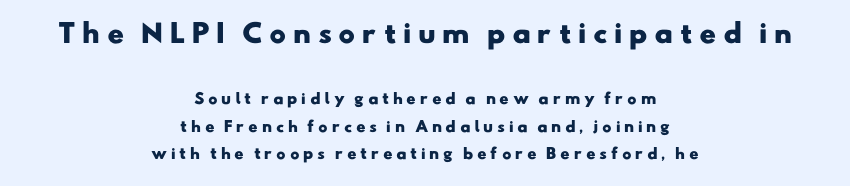
Q: Is the text bold? A: Yes.
Q: Is the text underlined? A: No.
Q: How is the paragraph aligned? A: Centered.
Q: Is the spacing between letters normal or unusually wide? A: Unusually wide.
Q: Is the spacing between lines tight, normal or loose? A: Loose.
Q: Which block of text is set in a larger size, the first (top) or the second (bottom)? A: The first (top) one.
